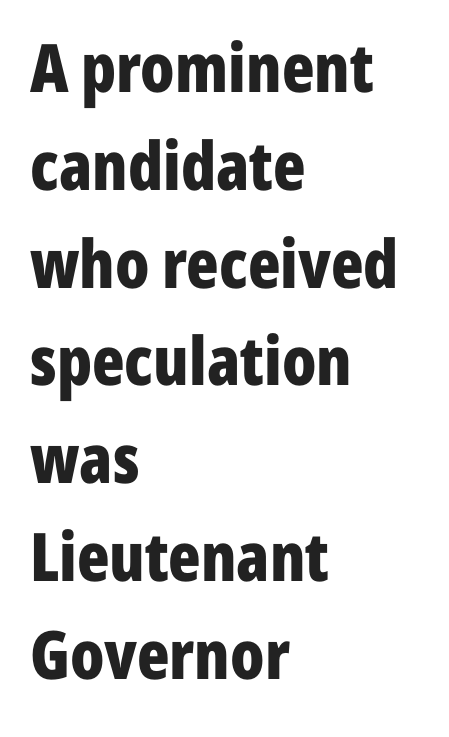
The image shows 67 px bold, condensed sans-serif type, upright; set left-aligned, normal line spacing (1.46x), normal letter spacing, not underlined; low stroke contrast and a medium x-height.
